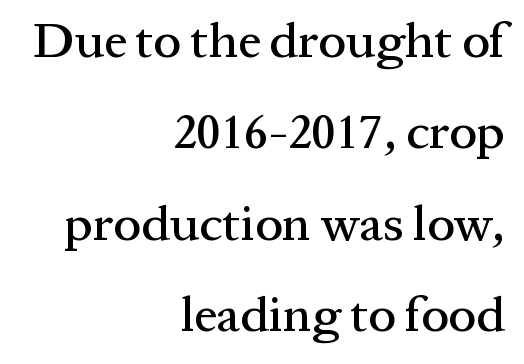
The image shows 50 px serif type, upright; set right-aligned, line spacing 1.83x, normal letter spacing, not underlined; medium stroke contrast and a medium x-height.
